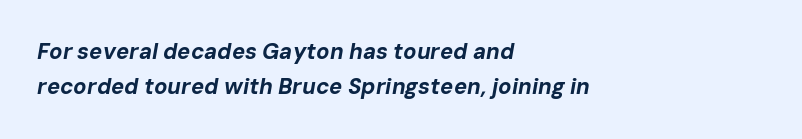
Lines of text with bare space underneath. A typesetter would mark this as italic. Reading down the column, the eye jumps a familiar distance to each next line. The ragged edge is on the right, which tells us the setting is flush left. On the weight axis this lands at bold, roughly 700.
